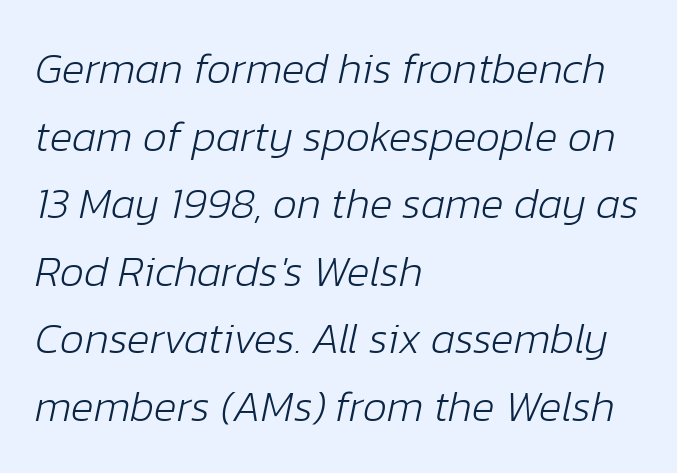
The image shows 43 px light type, italic (leaning right); set left-aligned, normal line spacing (1.57x), normal letter spacing, not underlined; low stroke contrast and a medium x-height.
